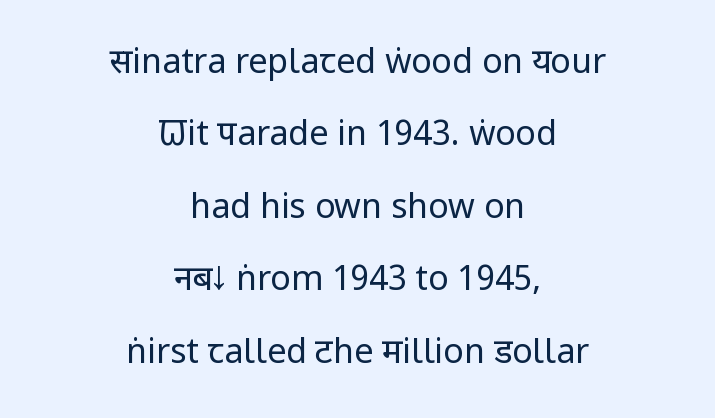
Q: Is the text bold? A: No.
Q: Is the text italic (slanted)? A: No, it is upright.
Q: Is the typeface a serif or a sans-serif typeface? A: Sans-serif.
Q: Is the text underlined? A: No.
Q: How is the paragraph aligned? A: Centered.
Q: Is the spacing between letters normal or unusually wide? A: Normal.
Q: Is the spacing between lines tight, normal or loose? A: Loose.
Q: Width (condensed, normal, or wide)? A: Condensed.
Q: Stroke contrast? A: Low.
Q: x-height? A: Large.
Q: Monospaced? A: No.
